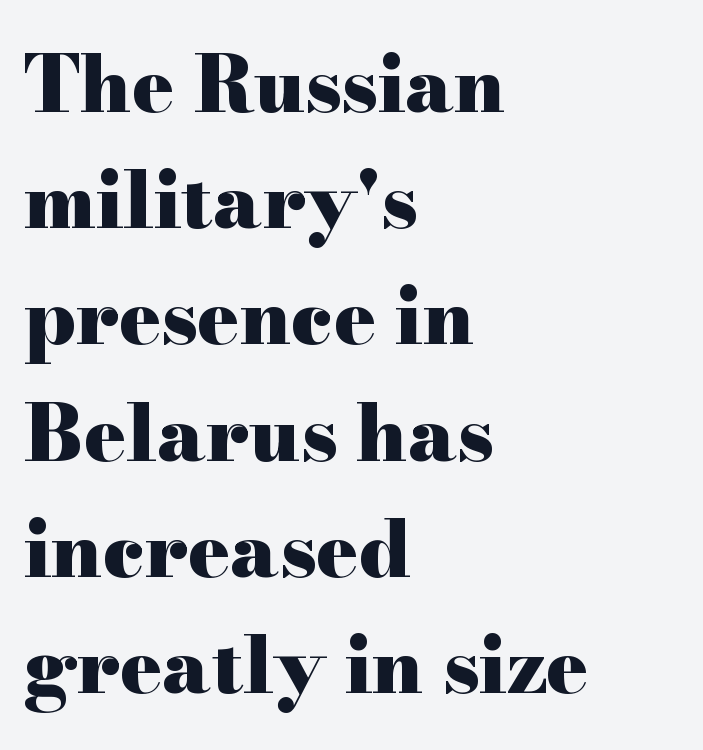
How would I describe the line gaps? Plain and ordinary. Examine the stroke ends and you'll spot serifs. Each row of text sits above clean, open space. Does extra space separate the letters? No, they use regular spacing.
